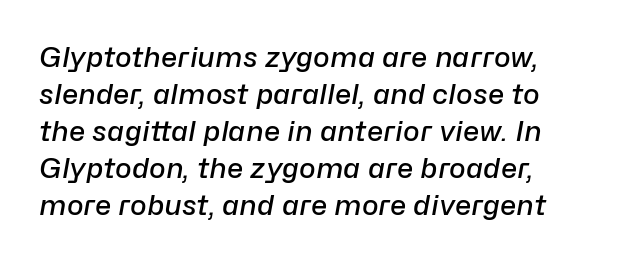
The image shows 28 px semibold type, italic (leaning right); set normal line spacing (1.32x), normal letter spacing, not underlined; low stroke contrast and a medium x-height.
